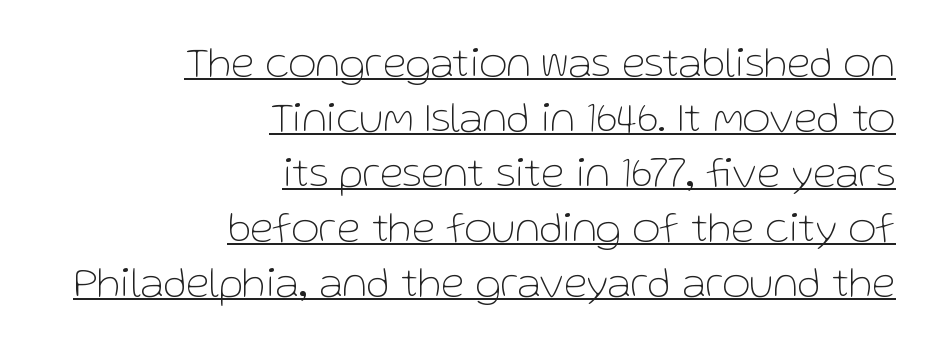
Quick note: not italic, upright. The typesetter has applied underlining to the passage shown. Check where the strokes stop: nothing finishes them off — pure sans. Think of a printed novel: that variable character pitch is what you see here. Horizontally, the lines are justified to the trailing edge only.
